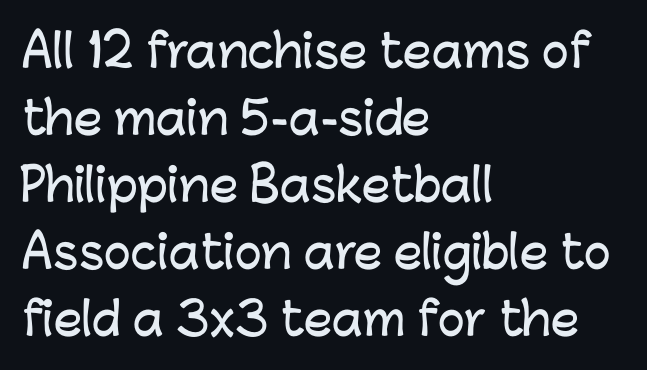
The image shows 45 px sans-serif type, upright; set left-aligned, normal line spacing (1.49x), normal letter spacing, not underlined; low stroke contrast and a medium x-height.
